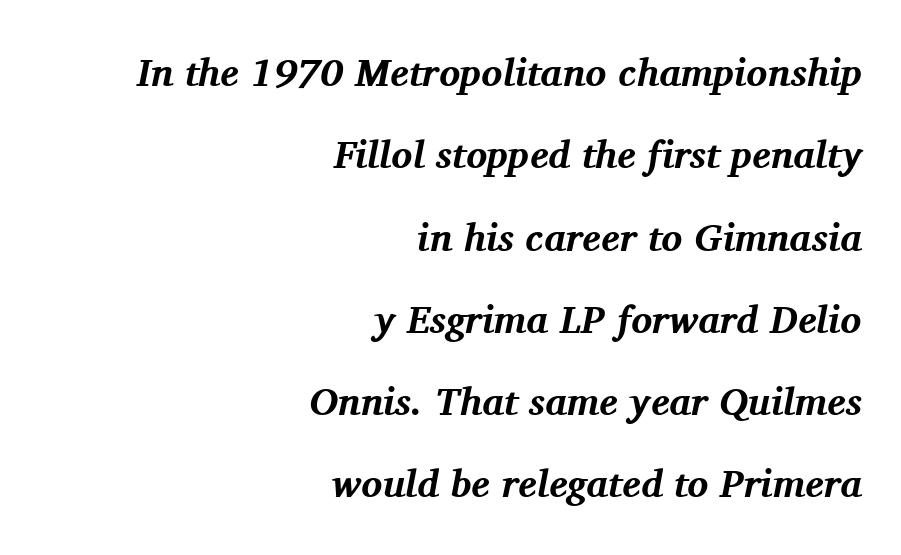
Q: Is the text bold? A: Yes.
Q: Is the text italic (slanted)? A: Yes, it leans right by about 11 degrees.
Q: Is the typeface a serif or a sans-serif typeface? A: Serif.
Q: Is the text underlined? A: No.
Q: How is the paragraph aligned? A: Right-aligned.
Q: Is the spacing between letters normal or unusually wide? A: Normal.
Q: Is the spacing between lines tight, normal or loose? A: Loose.
Q: Width (condensed, normal, or wide)? A: Normal.
Q: Stroke contrast? A: Medium.
Q: x-height? A: Medium.
Q: Monospaced? A: No.
